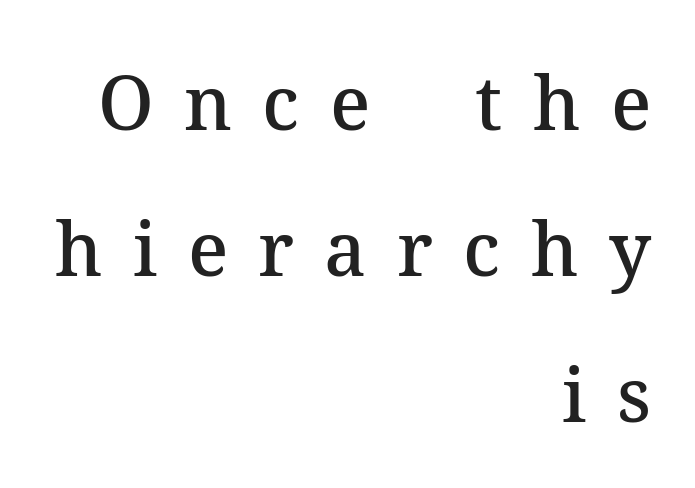
The image shows 74 px semibold serif type, upright; set right-aligned, loose line spacing (1.97x), unusually wide letter spacing (+0.41 em), not underlined; medium stroke contrast and a medium x-height.
